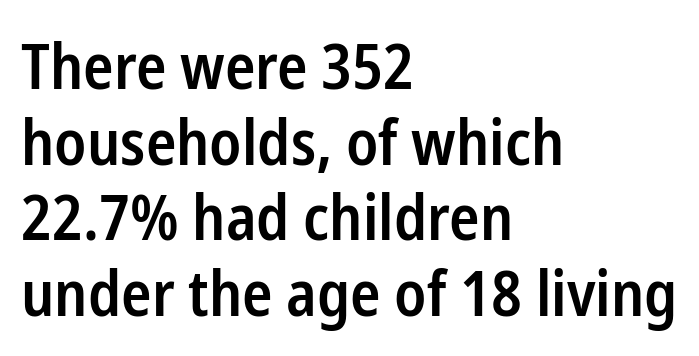
Check the space under the baseline: it is left empty. These lines were composed using upright roman letters. Observe the absence of serifs on each vertical stroke in this sample. Typeset ragged right — the left edge is the straight one. Honestly, the letter spacing is just normal — you wouldn't notice it.
